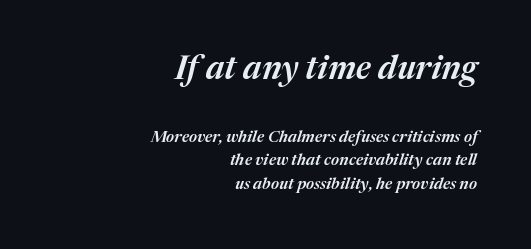
Weight: semibold (demi). Baseline-to-baseline distance is the conventional proportion of letter height. The passage shown is typed in a proportional face where columns would drift. The initial chunk of copy outweighs the following chunk in type size.
